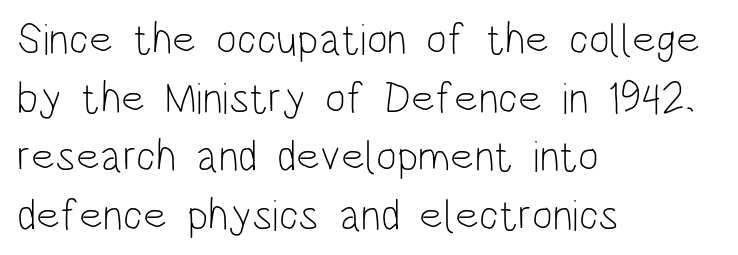
{"serif": "no", "italic": "no", "bold": "no", "weight": "light", "width": "condensed", "stroke_contrast": "low", "x_height": "large", "monospaced": "no", "underline": "no", "align": "left", "line_spacing": "normal", "line_spacing_ratio": 1.33, "letter_spacing": "normal", "letter_spacing_em": 0.0, "glyph_px": 44}
